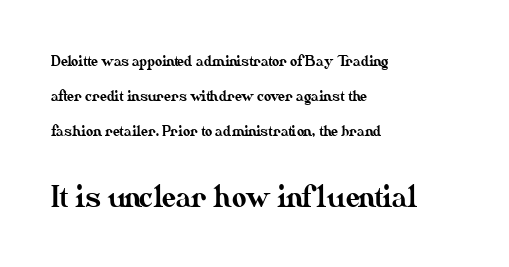
{"italic": "no", "width": "normal", "stroke_contrast": "medium", "x_height": "small", "monospaced": "no", "underline": "no", "align": "left", "line_spacing": "loose", "line_spacing_ratio": 2.49, "letter_spacing": "normal", "letter_spacing_em": 0.0, "larger_block": "second", "size_ratio": 2.0, "glyph_px": 28}
